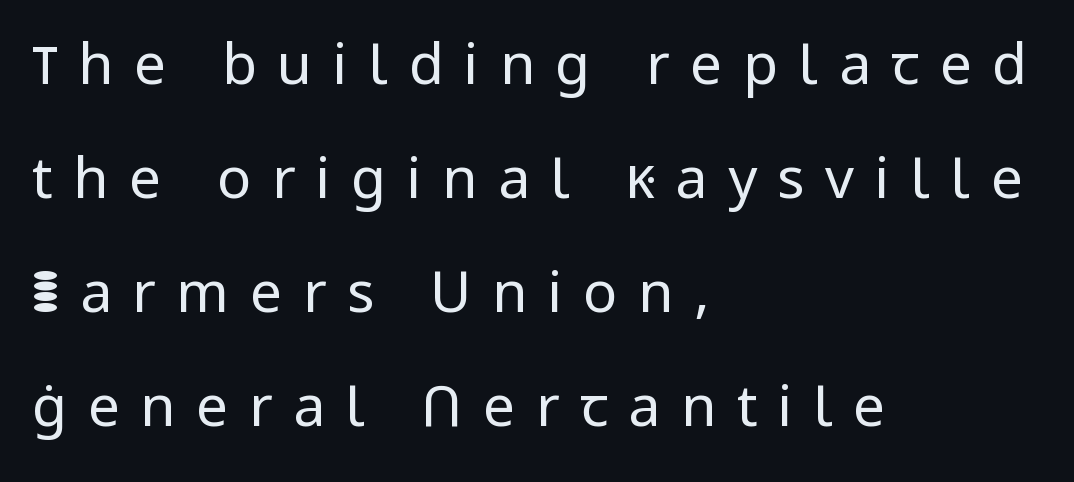
The paragraph has a hard left edge and a soft right edge. The letters carry no serifs — their stems end cleanly without finishing strokes. Clear beneath every line of the passage. Vertical stems look standard width or narrower in stroke.
